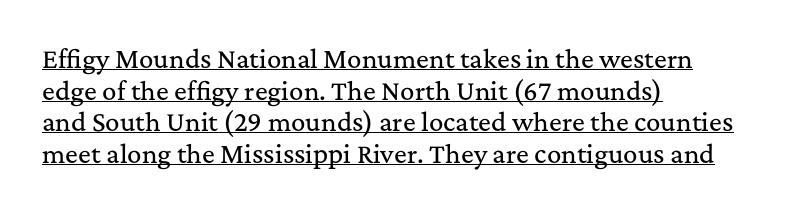
The image shows 24 px text type, upright; set left-aligned, normal line spacing (1.32x), normal letter spacing, underlined.
